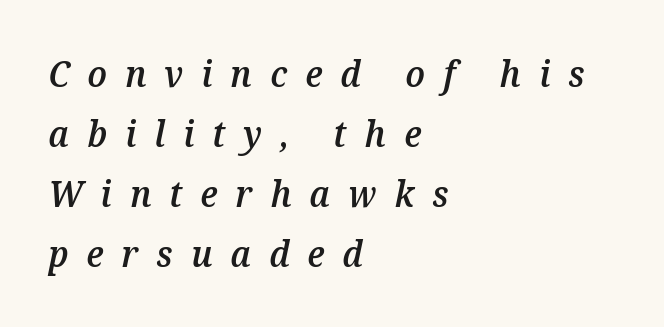
The image shows 36 px semibold type, italic (leaning right); set left-aligned, normal line spacing (1.67x), unusually wide letter spacing (+0.5 em), not underlined; medium stroke contrast and a medium x-height.
